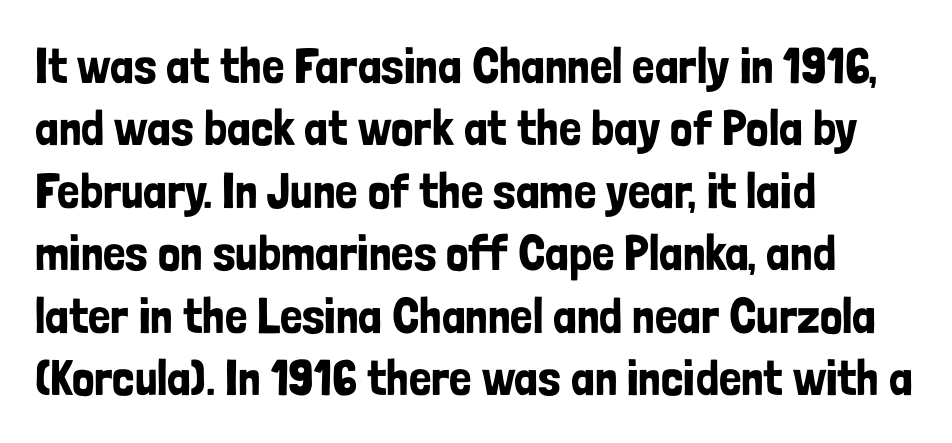
Q: Is the text italic (slanted)? A: No, it is upright.
Q: Is the typeface a serif or a sans-serif typeface? A: Sans-serif.
Q: Is the text underlined? A: No.
Q: How is the paragraph aligned? A: Left-aligned.
Q: Is the spacing between letters normal or unusually wide? A: Normal.
Q: Is the spacing between lines tight, normal or loose? A: Normal.
Q: Width (condensed, normal, or wide)? A: Condensed.
Q: Stroke contrast? A: Low.
Q: x-height? A: Medium.
Q: Monospaced? A: No.
